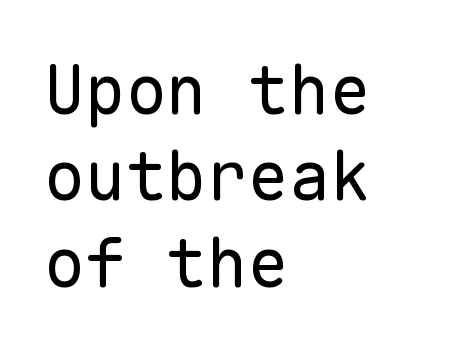
The space directly below the letters is spotless. The letters sit at their default tracking, neither squeezed nor spread. The axis of the letterforms is exactly vertical. The font sits on the lighter half of the weight spectrum, regular included. Type style note: lacks serifs.
